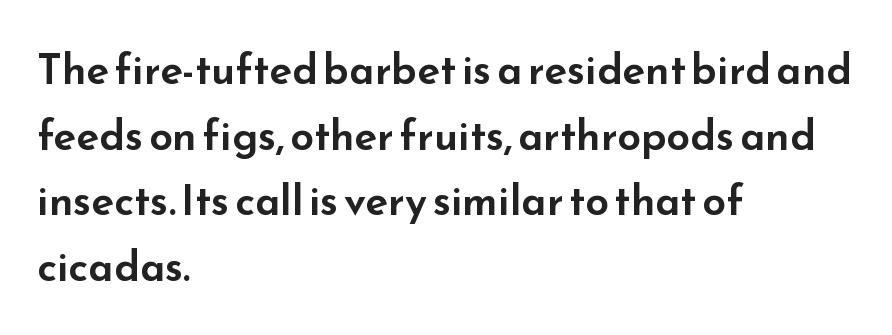
{"serif": "no", "italic": "no", "width": "wide", "stroke_contrast": "low", "x_height": "small", "monospaced": "no", "underline": "no", "align": "left", "line_spacing": "normal", "line_spacing_ratio": 1.56, "letter_spacing": "normal", "letter_spacing_em": 0.0, "glyph_px": 42}
